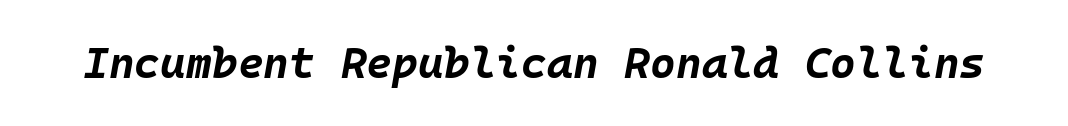
Only glyphs here, with clear space below each row. Is this a fixed-width face? Yes — each glyph sits in an identical cell. Rendered with sloped, italic letterforms. The type is set solid horizontally, with unmodified tracking.
